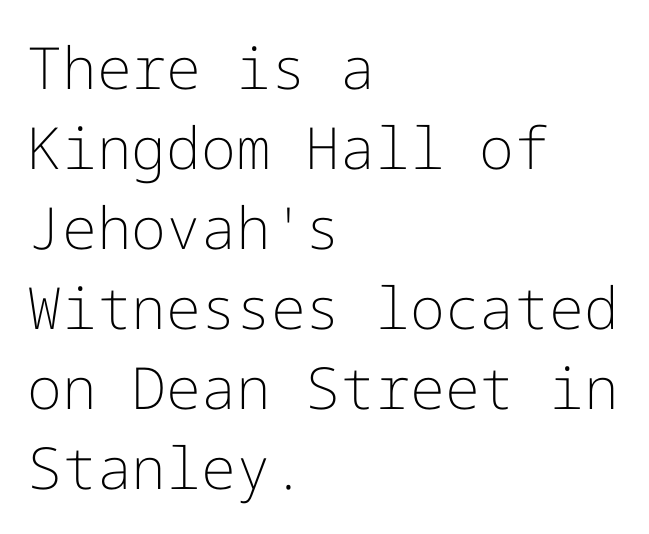
The image shows 58 px light sans-serif type, upright; set left-aligned, normal line spacing (1.38x), normal letter spacing, not underlined; low stroke contrast and a medium x-height.
